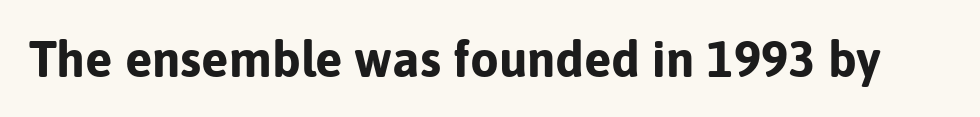
Think of a printed novel: that variable character pitch is what you see here. The specimen omits any rule beneath the text block's lines. Summary of weight: heavy, a full bold. Italic: no, the glyphs are upright roman.
